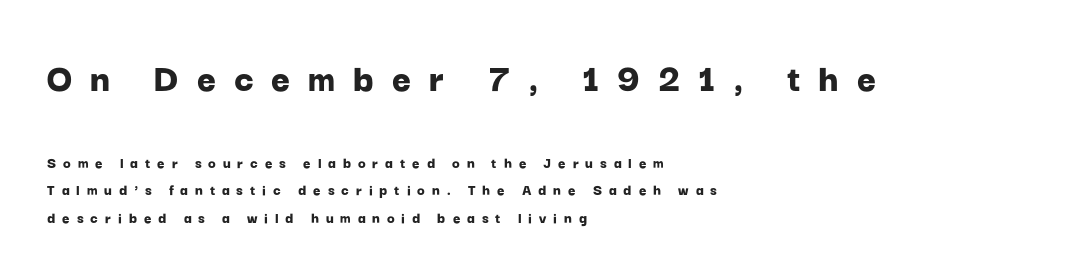
Q: Is the text bold? A: Yes.
Q: Is the text italic (slanted)? A: No, it is upright.
Q: Is the typeface a serif or a sans-serif typeface? A: Sans-serif.
Q: Is the text underlined? A: No.
Q: How is the paragraph aligned? A: Left-aligned.
Q: Is the spacing between letters normal or unusually wide? A: Unusually wide.
Q: Which block of text is set in a larger size, the first (top) or the second (bottom)? A: The first (top) one.
Q: Width (condensed, normal, or wide)? A: Normal.
Q: Stroke contrast? A: Low.
Q: x-height? A: Medium.
Q: Monospaced? A: No.
